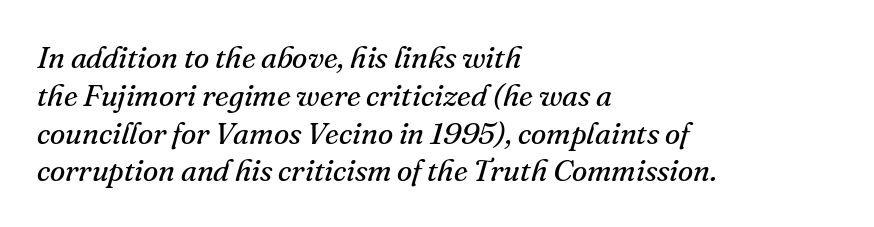
{"serif": "yes", "italic": "yes", "lean": "right", "slant_degrees": 16, "bold": "no", "weight": "regular", "width": "normal", "stroke_contrast": "medium", "x_height": "small", "monospaced": "no", "underline": "no", "align": "left", "line_spacing_ratio": 1.22, "letter_spacing": "normal", "letter_spacing_em": 0.0, "glyph_px": 31}
